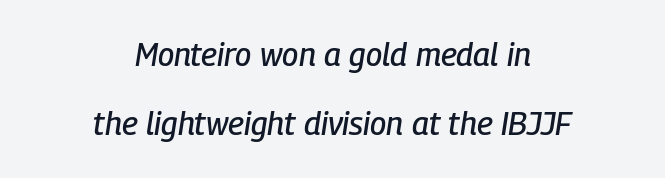
Horizontal alignment here is central, giving a formal, balanced look. The rendering keeps characters at their native spacing. Compared with typical paragraphs, the rows here are farther apart. The gap between lines stays unmarked. You could not count columns in this text — the font is proportionally spaced. In terms of posture, this sample is oblique.
